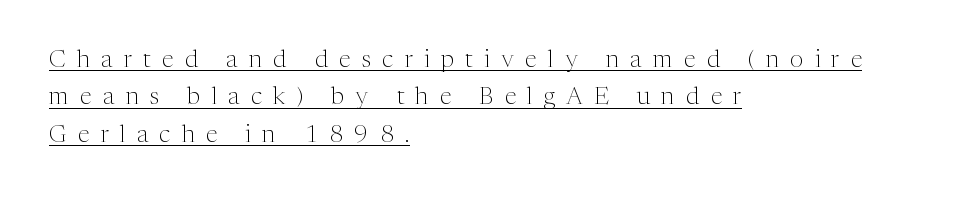
{"italic": "no", "bold": "no", "underline": "yes", "align": "left", "line_spacing": "normal", "line_spacing_ratio": 1.56, "letter_spacing": "wide", "letter_spacing_em": 0.47, "glyph_px": 24}
